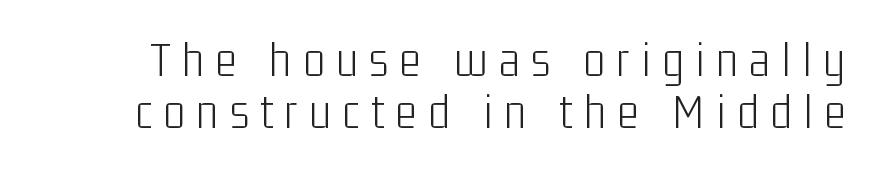
The image shows 51 px light, condensed sans-serif type, upright; set tight line spacing (1.01x), unusually wide letter spacing (+0.23 em), not underlined; low stroke contrast and a medium x-height.
